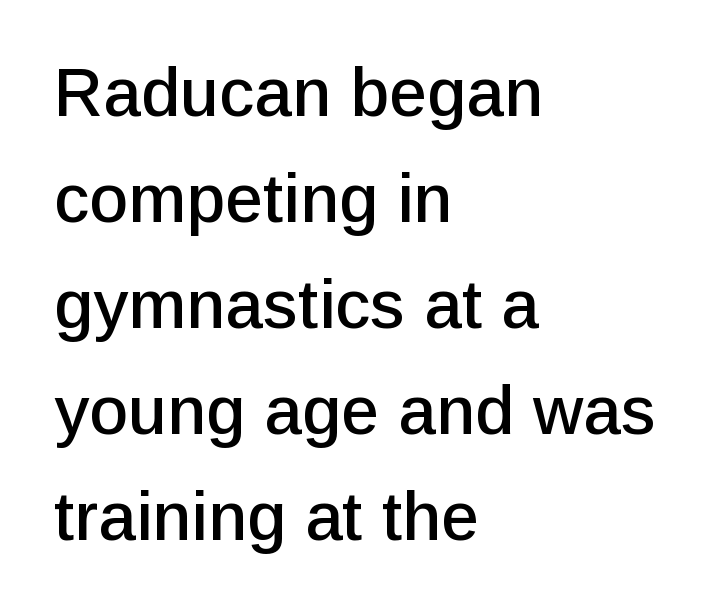
Q: Is the text italic (slanted)? A: No, it is upright.
Q: Is the typeface a serif or a sans-serif typeface? A: Sans-serif.
Q: Is the text underlined? A: No.
Q: How is the paragraph aligned? A: Left-aligned.
Q: Is the spacing between letters normal or unusually wide? A: Normal.
Q: Is the spacing between lines tight, normal or loose? A: Normal.
Q: Width (condensed, normal, or wide)? A: Normal.
Q: Stroke contrast? A: Low.
Q: x-height? A: Medium.
Q: Monospaced? A: No.
